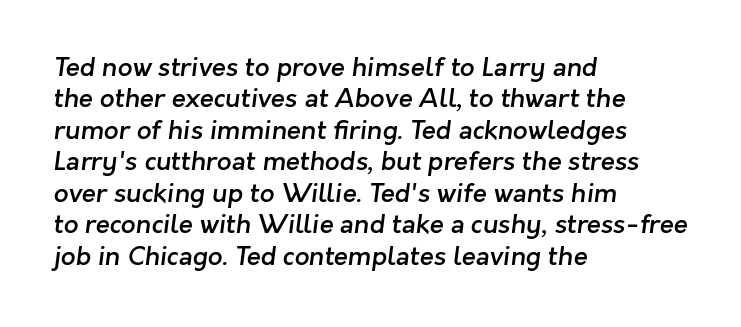
A fair bit of extra ink — the face is semibold, not bold. In CSS terms this would be text-align: left. Letter spacing: default. Honestly, there is no underline to notice here at all.
